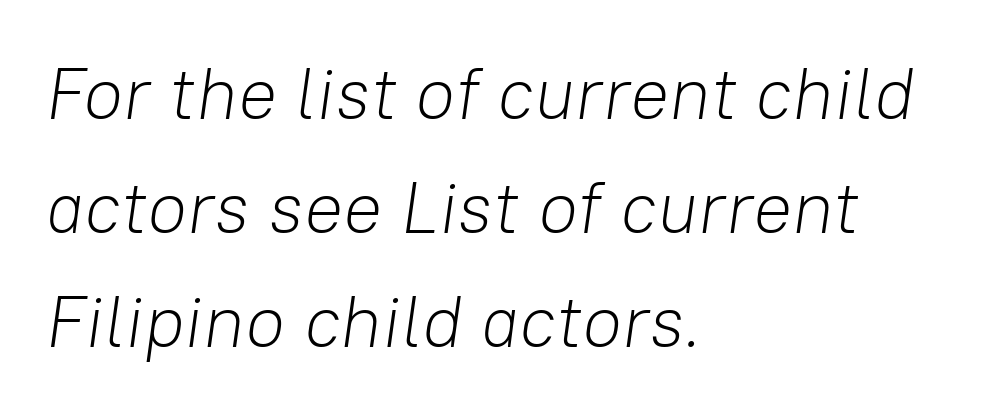
Tall strokes in this sample are angled rather than plumb. Typeset ragged right — the left edge is the straight one. The passage shown is not underscored anywhere. Note the varied advance widths — an 'i' is clearly narrower than an 'm'.
